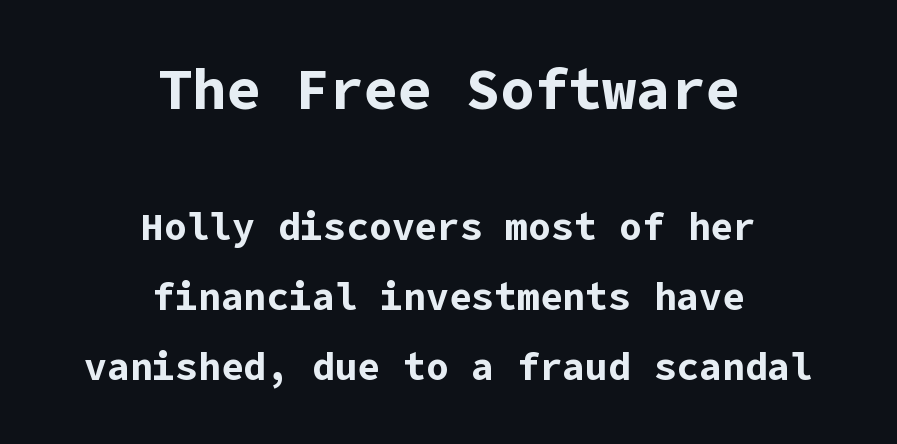
The image shows 57 px bold sans-serif type, upright; set centered, line spacing 1.84x, normal letter spacing, not underlined; the first (top) block is 1.5x larger; low stroke contrast and a medium x-height.
